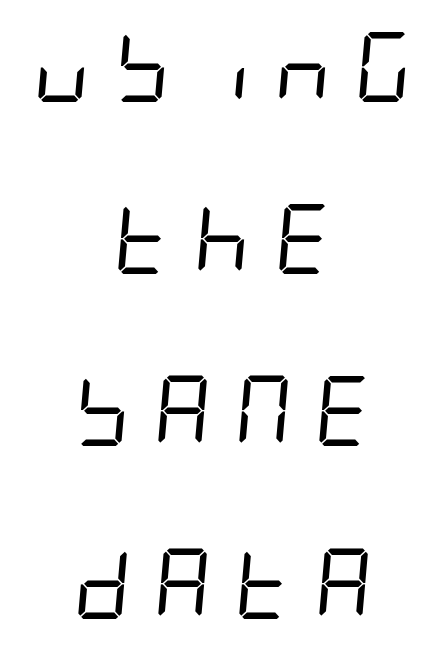
Stroke thickness stays within the range of a standard reading face or lighter. The letters are slanted; this is an italic face. The type is letterspaced generously, with wide tracking. Visually the block forms a symmetrical silhouette, jagged on both flanks.
